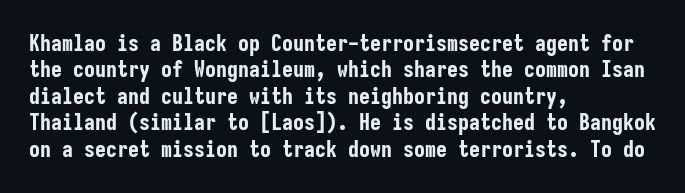
Stroke thickness is high; the sample reads as a true bold. Underline: absent. The horizontal fit of the characters is conventional and even. Do the letters lean? They stand straight. Horizontal alignment here is leftward, the default for most running prose.
